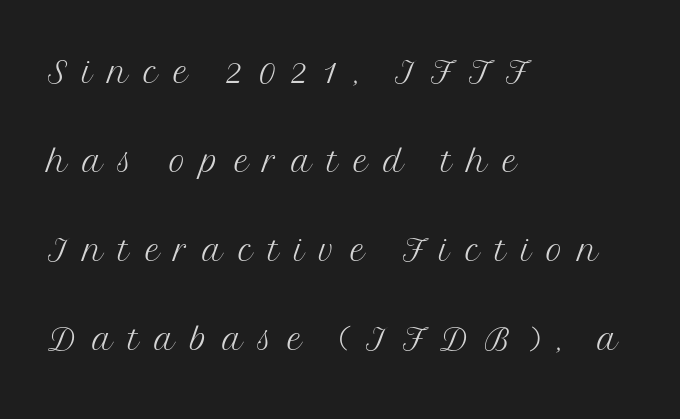
Q: Is the text bold? A: No.
Q: Is the text italic (slanted)? A: Yes.
Q: Is the typeface a serif or a sans-serif typeface? A: Serif.
Q: Is the text underlined? A: No.
Q: How is the paragraph aligned? A: Left-aligned.
Q: Is the spacing between letters normal or unusually wide? A: Unusually wide.
Q: Is the spacing between lines tight, normal or loose? A: Loose.
Q: Width (condensed, normal, or wide)? A: Normal.
Q: Stroke contrast? A: Medium.
Q: x-height? A: Medium.
Q: Monospaced? A: No.
